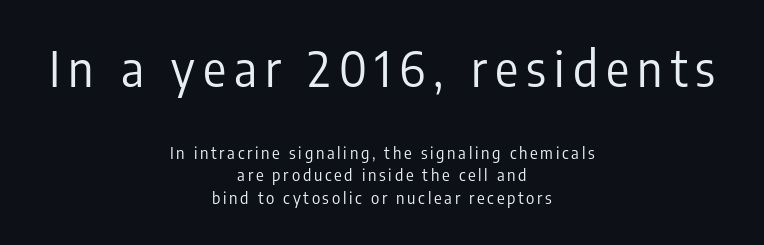
These lines are rendered in a variable-pitch font. Between these two stacked blocks, the higher one wins on size. Horizontal bands of white between lines are of average thickness. Posture: vertical.
